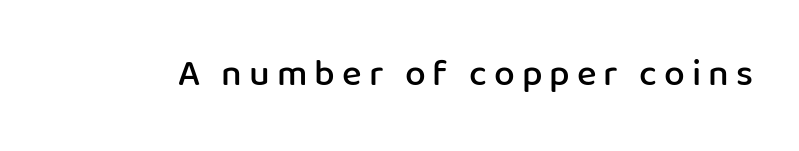
The image shows 37 px semibold sans-serif type, upright; set not underlined; low stroke contrast and a medium x-height.
